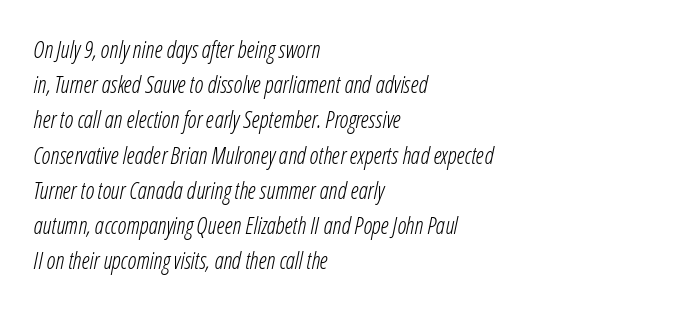
Q: Is the text bold? A: No.
Q: Is the text italic (slanted)? A: Yes, it leans right by about 12 degrees.
Q: Is the text underlined? A: No.
Q: How is the paragraph aligned? A: Left-aligned.
Q: Is the spacing between letters normal or unusually wide? A: Normal.
Q: Is the spacing between lines tight, normal or loose? A: Normal.
